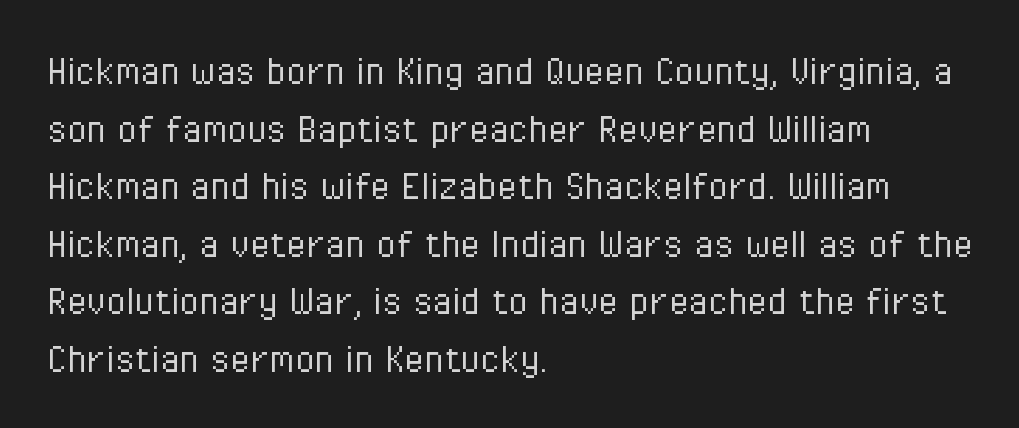
{"serif": "no", "italic": "no", "bold": "no", "weight": "light", "width": "condensed", "stroke_contrast": "low", "x_height": "medium", "monospaced": "no", "underline": "no", "align": "left", "line_spacing": "normal", "line_spacing_ratio": 1.28, "letter_spacing": "normal", "letter_spacing_em": 0.0, "glyph_px": 45}
